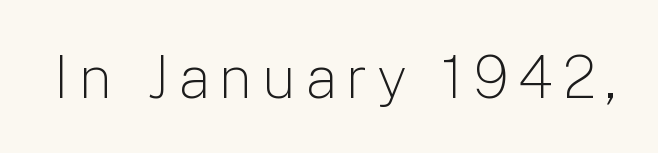
Q: Is the text bold? A: No.
Q: Is the text italic (slanted)? A: No, it is upright.
Q: Is the typeface a serif or a sans-serif typeface? A: Sans-serif.
Q: Is the text underlined? A: No.
Q: Width (condensed, normal, or wide)? A: Normal.
Q: Stroke contrast? A: Low.
Q: x-height? A: Medium.
Q: Monospaced? A: No.
